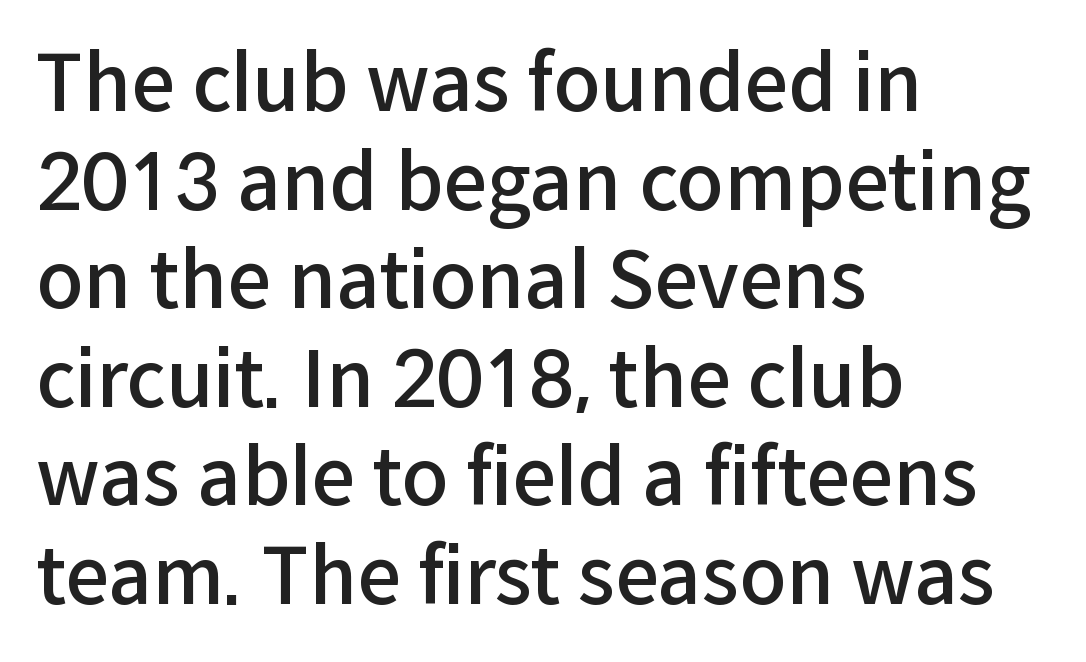
The image shows 77 px semibold sans-serif type, upright; set left-aligned, normal line spacing (1.28x), normal letter spacing, not underlined; low stroke contrast and a medium x-height.
